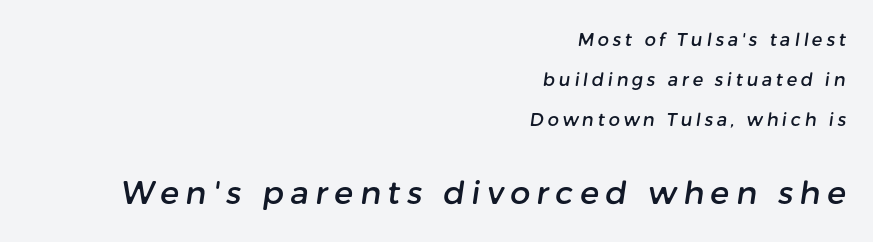
Tracking value appears strongly positive — letters spread wide. Of the two passages, the one underneath uses the larger point size. Each letter keeps its own natural width here, so spacing adapts to shape. This block would shrink considerably if given ordinary leading; it's expanded now.
